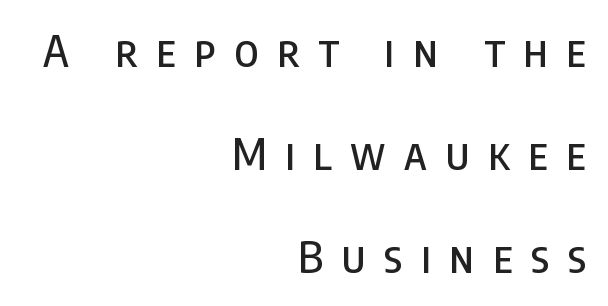
{"serif": "no", "italic": "no", "width": "condensed", "stroke_contrast": "low", "x_height": "large", "monospaced": "no", "underline": "no", "align": "right", "line_spacing": "loose", "line_spacing_ratio": 2.4, "letter_spacing": "wide", "letter_spacing_em": 0.43, "glyph_px": 43}
